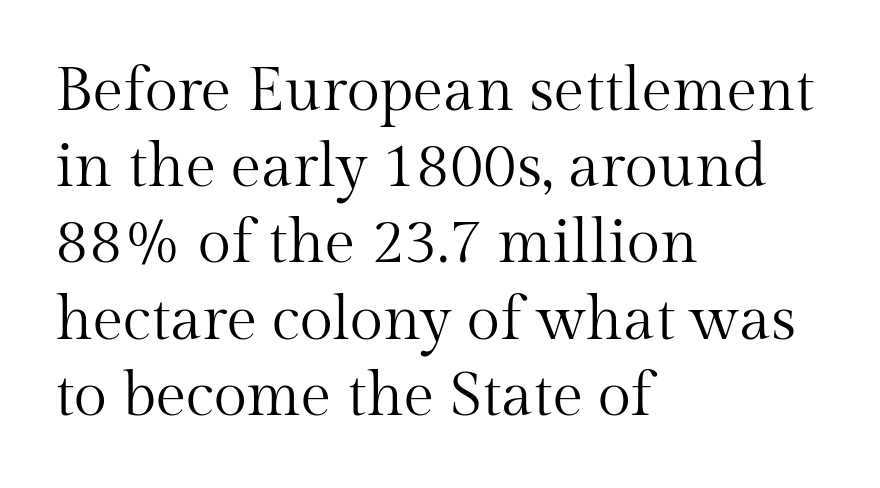
Q: Is the text bold? A: No.
Q: Is the text italic (slanted)? A: No, it is upright.
Q: Is the typeface a serif or a sans-serif typeface? A: Serif.
Q: Is the text underlined? A: No.
Q: How is the paragraph aligned? A: Left-aligned.
Q: Is the spacing between letters normal or unusually wide? A: Normal.
Q: Is the spacing between lines tight, normal or loose? A: Normal.
Q: Width (condensed, normal, or wide)? A: Normal.
Q: Stroke contrast? A: Medium.
Q: x-height? A: Medium.
Q: Monospaced? A: No.
